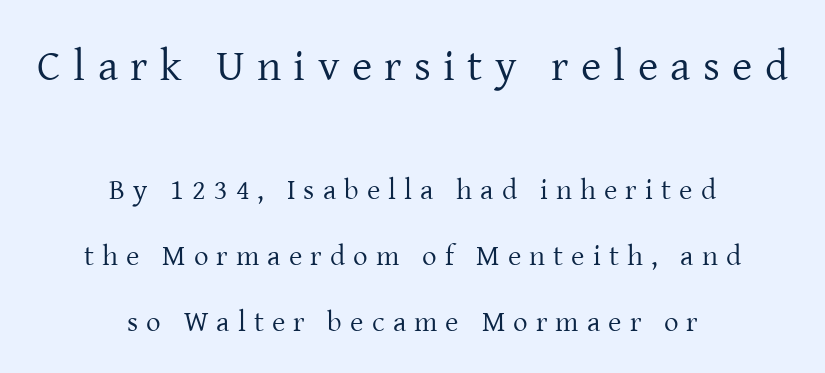
Notice how the passage keeps no hard edge, just a central spine. The letterforms stand isolated, each surrounded by extra space. Vertical strokes here are truly vertical. Weight: regular or lighter. Whoever set this chose breathing room over compactness in the vertical rhythm. The letters advance in unequal steps, a hallmark of proportional type.
